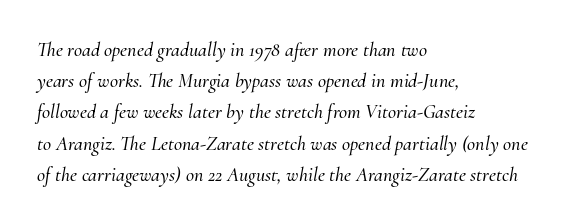
The image shows 20 px text type, italic (leaning right); set left-aligned, normal line spacing (1.56x), normal letter spacing, not underlined.
